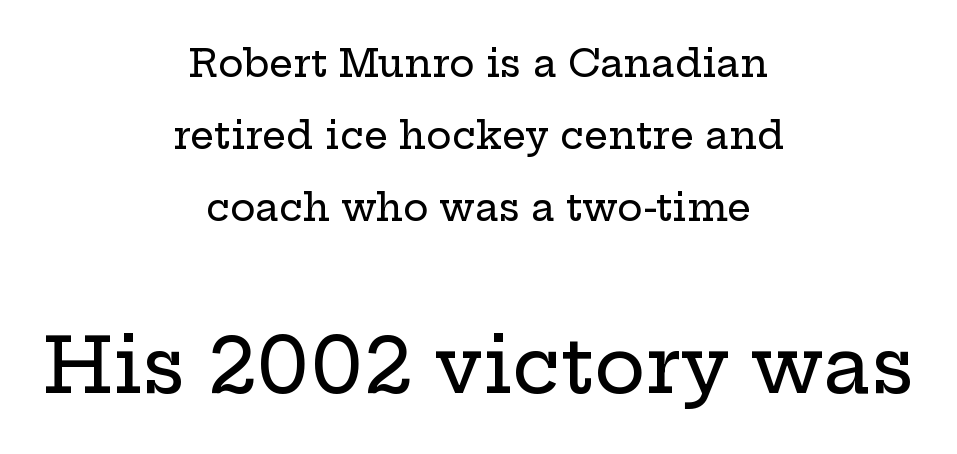
Nothing unusual about the tracking: characters are spaced as the font intends. Only glyphs here, with clear space below each row. Upright lettering throughout. A student would notice the bottom passage is typeset larger than what precedes it. Spacing verdict: proportional, widths tailored to each character.
